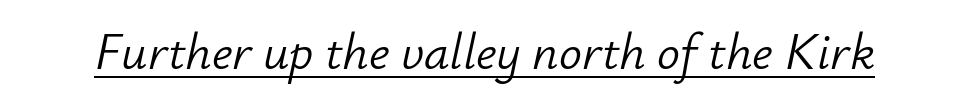
Characters follow at the spacing the type designer built in. Looks like regular typesetting: each glyph gets only the width it needs. Weight: regular or lighter. The rendering uses the underline text-decoration.
